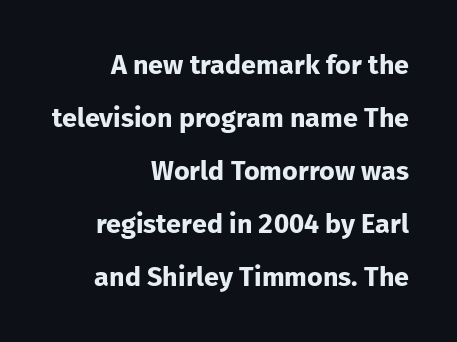
The image shows 27 px bold type, upright; set right-aligned, loose line spacing (1.96x), normal letter spacing, not underlined.
